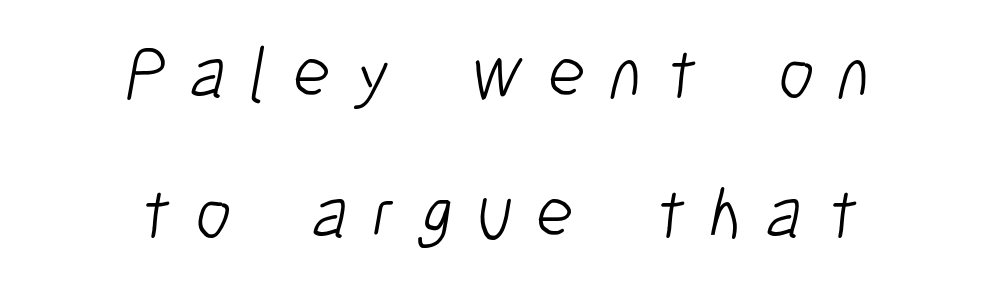
The image shows 72 px light, condensed sans-serif type; set centered, loose line spacing (1.95x), unusually wide letter spacing (+0.34 em), not underlined; low stroke contrast and a medium x-height.
